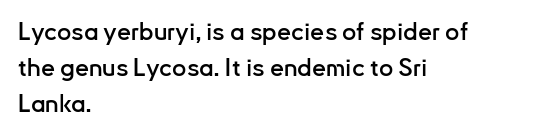
{"italic": "no", "underline": "no", "align": "left", "line_spacing": "normal", "line_spacing_ratio": 1.45, "letter_spacing": "normal", "letter_spacing_em": 0.0, "glyph_px": 25}
